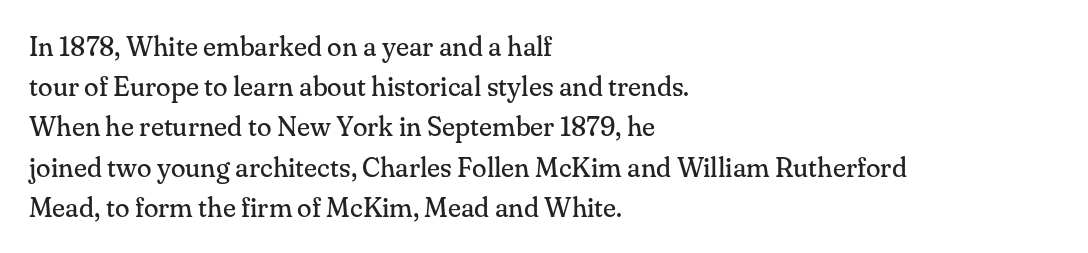
{"italic": "no", "bold": "no", "underline": "no", "align": "left", "line_spacing": "normal", "line_spacing_ratio": 1.49, "letter_spacing": "normal", "letter_spacing_em": 0.0, "glyph_px": 27}
